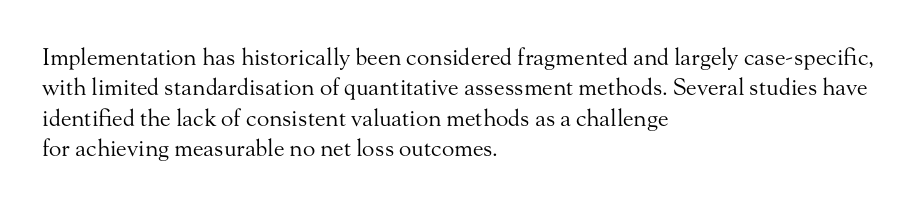
The space directly below the letters is spotless. Caption: standard tracking, unaltered. Vertically, the passage feels balanced, rows spaced as you'd expect. Does the lettering tilt? It doesn't — this is upright.
